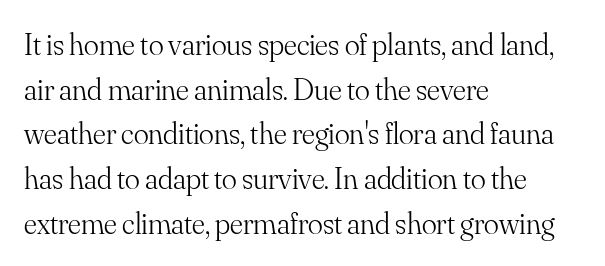
Q: Is the text bold? A: No.
Q: Is the text italic (slanted)? A: No, it is upright.
Q: Is the typeface a serif or a sans-serif typeface? A: Serif.
Q: Is the text underlined? A: No.
Q: How is the paragraph aligned? A: Left-aligned.
Q: Is the spacing between letters normal or unusually wide? A: Normal.
Q: Is the spacing between lines tight, normal or loose? A: Normal.
Q: Width (condensed, normal, or wide)? A: Normal.
Q: Stroke contrast? A: Medium.
Q: x-height? A: Small.
Q: Monospaced? A: No.
